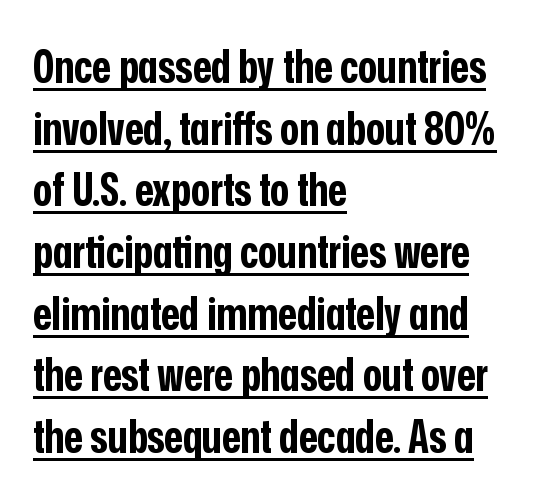
Q: Is the text bold? A: Yes.
Q: Is the text italic (slanted)? A: No, it is upright.
Q: Is the typeface a serif or a sans-serif typeface? A: Sans-serif.
Q: Is the text underlined? A: Yes.
Q: How is the paragraph aligned? A: Left-aligned.
Q: Is the spacing between letters normal or unusually wide? A: Normal.
Q: Is the spacing between lines tight, normal or loose? A: Normal.
Q: Width (condensed, normal, or wide)? A: Condensed.
Q: Stroke contrast? A: Low.
Q: x-height? A: Medium.
Q: Monospaced? A: No.
